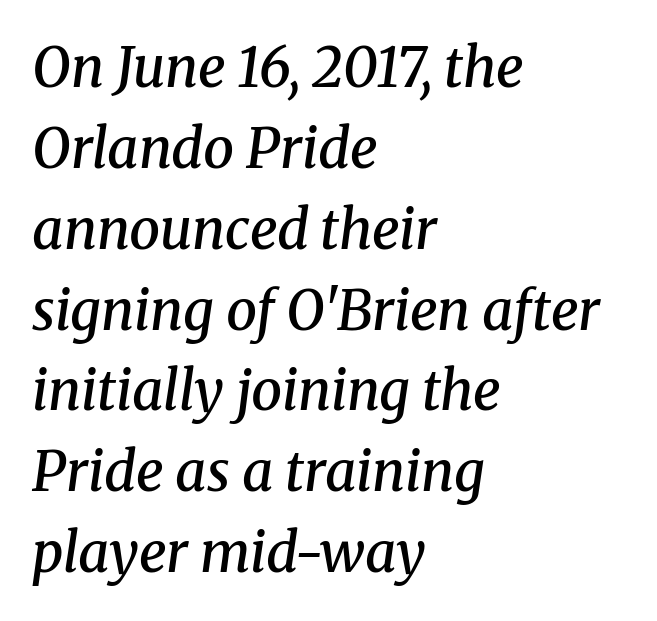
{"serif": "yes", "italic": "yes", "lean": "right", "slant_degrees": 8, "bold": "semi", "weight": "semibold", "width": "normal", "stroke_contrast": "medium", "x_height": "medium", "monospaced": "no", "underline": "no", "align": "left", "line_spacing": "normal", "line_spacing_ratio": 1.47, "letter_spacing": "normal", "letter_spacing_em": 0.0, "glyph_px": 55}
